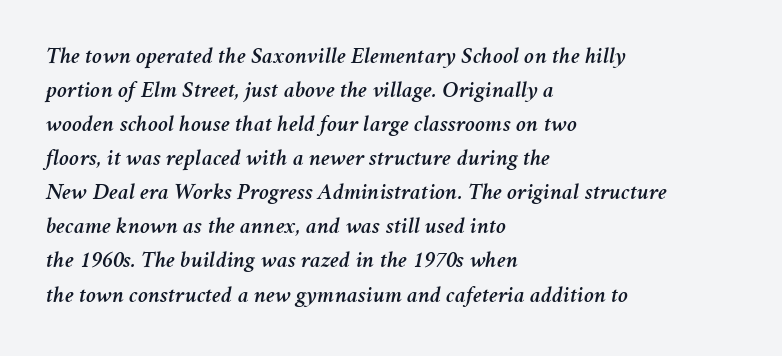
Q: Is the text italic (slanted)? A: Yes, it leans right by about 11 degrees.
Q: Is the text underlined? A: No.
Q: How is the paragraph aligned? A: Left-aligned.
Q: Is the spacing between letters normal or unusually wide? A: Normal.
Q: Is the spacing between lines tight, normal or loose? A: Normal.
